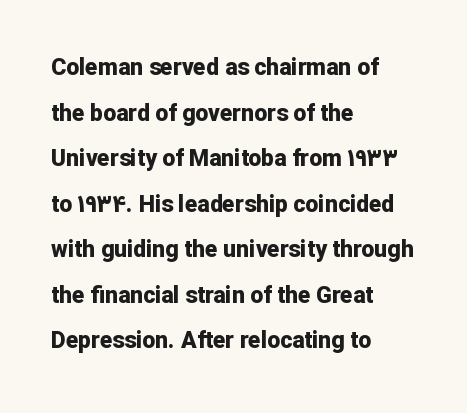
{"italic": "no", "bold": "yes", "underline": "no", "align": "left", "line_spacing": "loose", "line_spacing_ratio": 1.98, "letter_spacing": "normal", "letter_spacing_em": 0.0, "glyph_px": 23}
